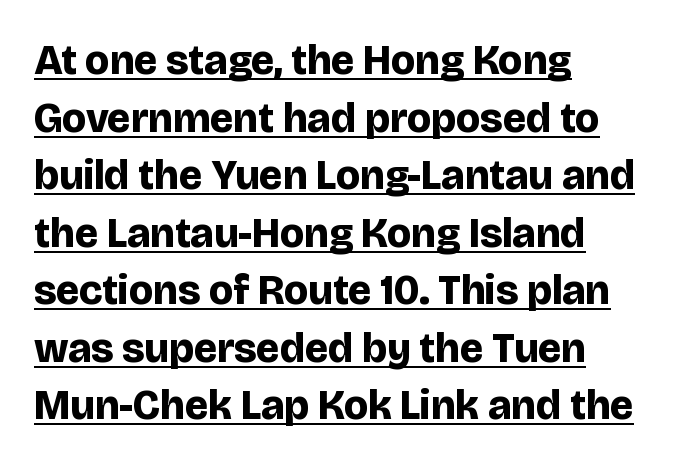
Q: Is the text bold? A: Yes.
Q: Is the text italic (slanted)? A: No, it is upright.
Q: Is the typeface a serif or a sans-serif typeface? A: Sans-serif.
Q: Is the text underlined? A: Yes.
Q: How is the paragraph aligned? A: Left-aligned.
Q: Is the spacing between letters normal or unusually wide? A: Normal.
Q: Is the spacing between lines tight, normal or loose? A: Normal.
Q: Width (condensed, normal, or wide)? A: Normal.
Q: Stroke contrast? A: Low.
Q: x-height? A: Large.
Q: Monospaced? A: No.
